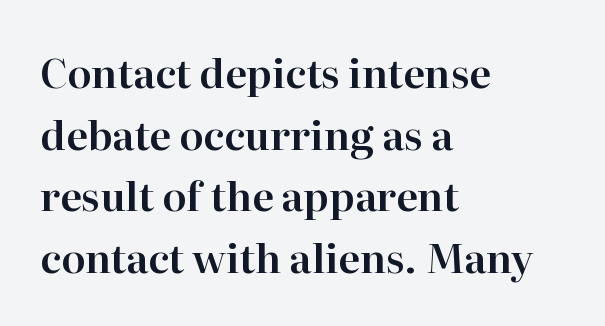
{"serif": "yes", "italic": "no", "width": "normal", "stroke_contrast": "high", "x_height": "medium", "monospaced": "no", "underline": "no", "align": "left", "line_spacing": "normal", "line_spacing_ratio": 1.54, "letter_spacing": "normal", "letter_spacing_em": 0.0, "glyph_px": 40}
